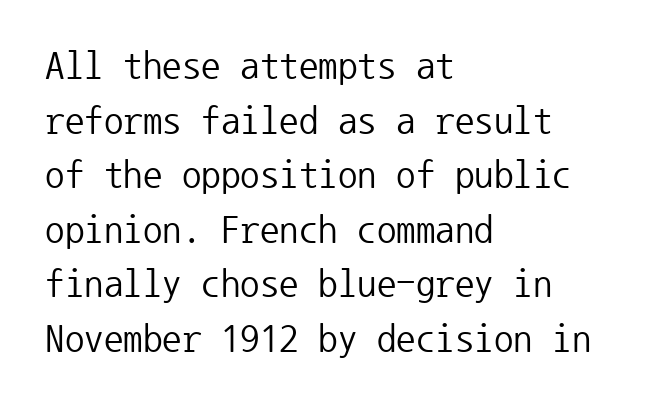
Q: Is the text bold? A: No.
Q: Is the text italic (slanted)? A: No, it is upright.
Q: Is the typeface a serif or a sans-serif typeface? A: Sans-serif.
Q: Is the text underlined? A: No.
Q: How is the paragraph aligned? A: Left-aligned.
Q: Is the spacing between letters normal or unusually wide? A: Normal.
Q: Is the spacing between lines tight, normal or loose? A: Normal.
Q: Width (condensed, normal, or wide)? A: Normal.
Q: Stroke contrast? A: Low.
Q: x-height? A: Medium.
Q: Monospaced? A: Yes.
